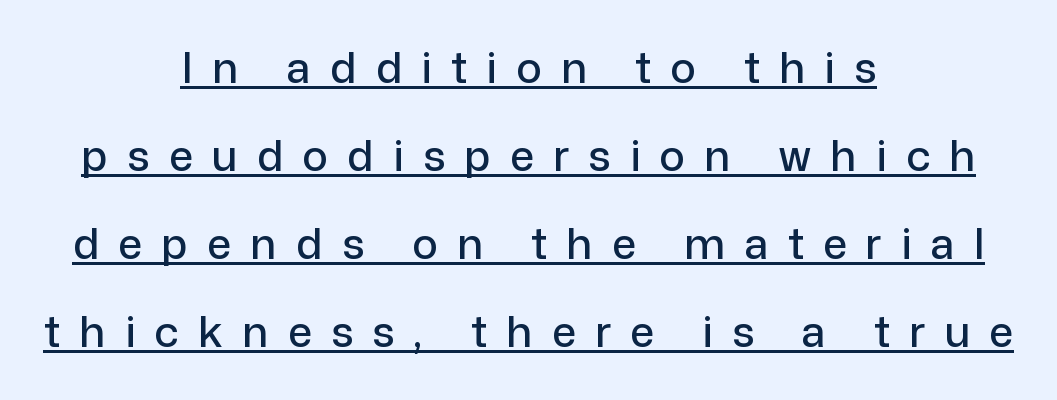
Nope, not italic — everything's standing straight. The rendering uses natural spacing where letterforms have individual widths. The string is rendered with underlining switched on. These lines are centered, leaving both edges ragged.
